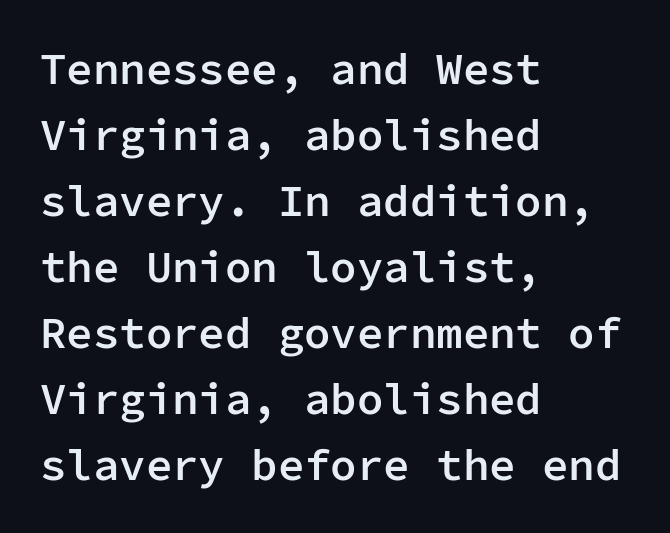
Here the designer chose a console-style face with uniform glyph widths. What kind of face is this? One without serifs — a sans. You could call the tracking neutral — neither tight nor loose. Bold? Not quite — semibold, heavier than regular but stopping short. This is roman type, the default non-slanted kind.
